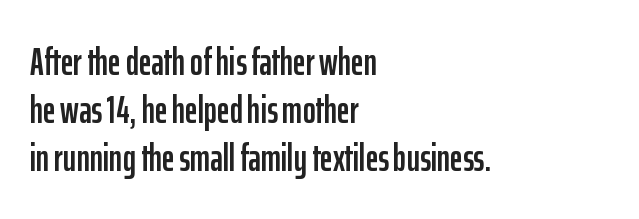
The image shows 39 px condensed sans-serif type, upright; set left-aligned, line spacing 1.23x, normal letter spacing, not underlined; low stroke contrast and a medium x-height.
